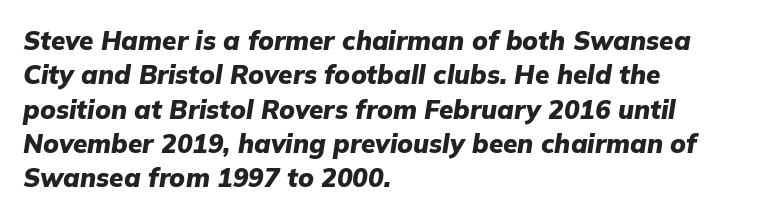
The image shows 26 px bold type, italic (leaning right); set left-aligned, normal line spacing (1.32x), normal letter spacing, not underlined.
